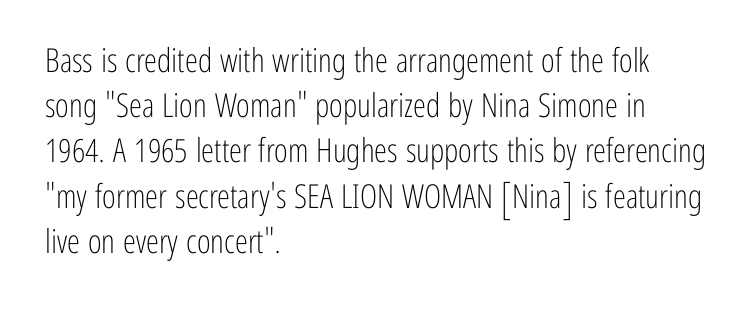
A typesetter would call this proportional, since set widths differ per character. No extra ink here — the face is not bold. The lines are quadded left. A bare baseline throughout the passage.
